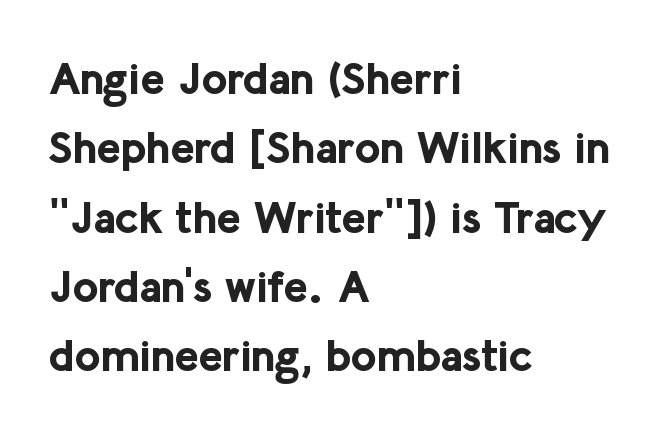
{"serif": "no", "italic": "no", "bold": "yes", "weight": "bold", "width": "normal", "stroke_contrast": "low", "x_height": "medium", "monospaced": "no", "underline": "no", "align": "left", "line_spacing": "normal", "line_spacing_ratio": 1.54, "letter_spacing": "normal", "letter_spacing_em": 0.0, "glyph_px": 45}
